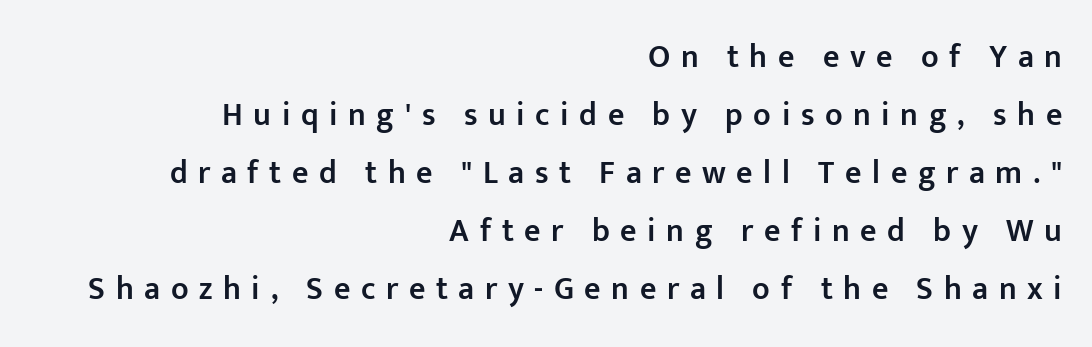
Q: Is the text bold? A: Semi-bold.
Q: Is the text italic (slanted)? A: No, it is upright.
Q: Is the typeface a serif or a sans-serif typeface? A: Sans-serif.
Q: Is the text underlined? A: No.
Q: How is the paragraph aligned? A: Right-aligned.
Q: Is the spacing between letters normal or unusually wide? A: Unusually wide.
Q: Width (condensed, normal, or wide)? A: Normal.
Q: Stroke contrast? A: Low.
Q: x-height? A: Medium.
Q: Monospaced? A: No.
